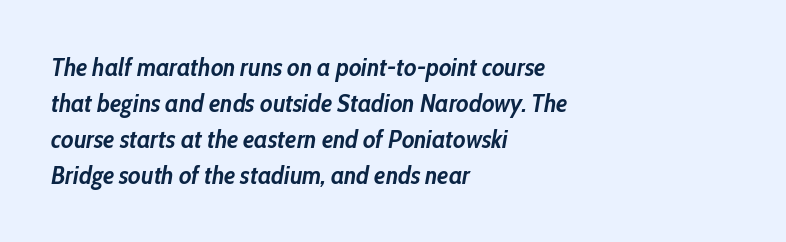
Q: Is the text bold? A: Yes.
Q: Is the text italic (slanted)? A: Yes, it leans right by about 10 degrees.
Q: Is the text underlined? A: No.
Q: How is the paragraph aligned? A: Left-aligned.
Q: Is the spacing between letters normal or unusually wide? A: Normal.
Q: Is the spacing between lines tight, normal or loose? A: Normal.
